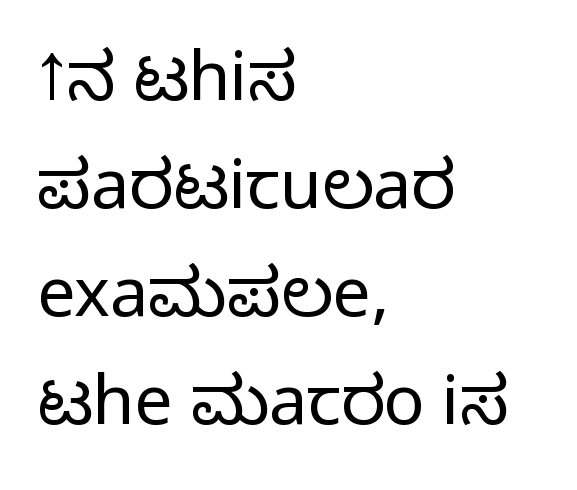
The image shows 68 px light sans-serif type, upright; set left-aligned, normal line spacing (1.59x), normal letter spacing, not underlined; low stroke contrast and a medium x-height.
